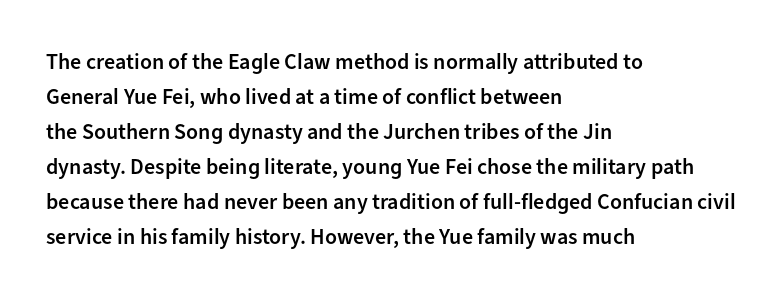
Rows of type keep a routine distance in the vertical direction. Tracking here is standard; glyphs follow each other at the usual distance. Ascenders rise straight up at ninety degrees. A fair bit of extra ink — the face is semibold, not bold.
